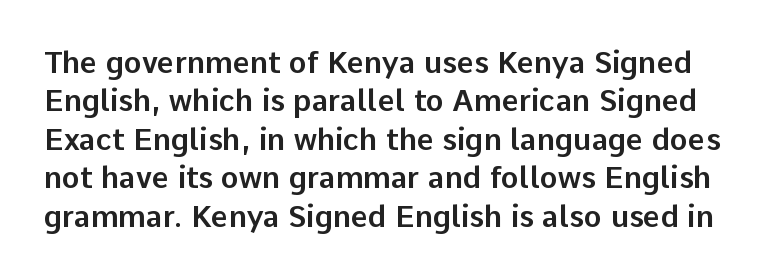
Does extra space separate the letters? No, they use regular spacing. These lines are rendered in a variable-pitch font. Just letters on the line, the space beneath them empty. You can tell from the bare stems that sans-serif type was used.
